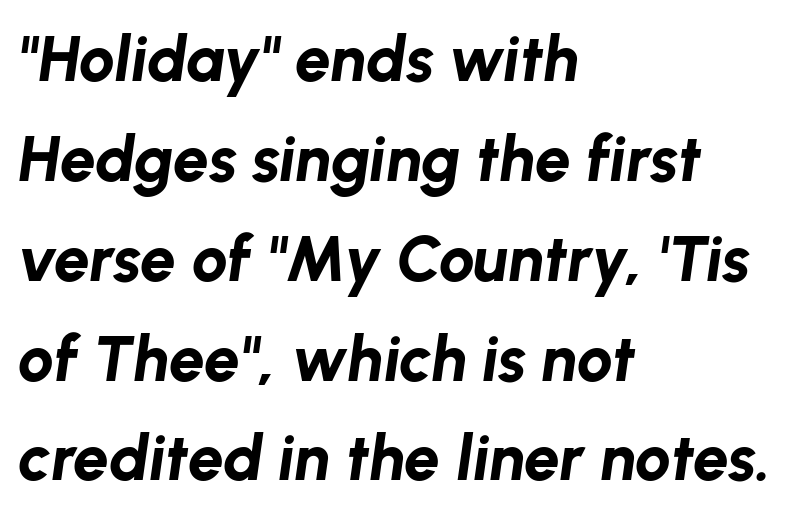
{"italic": "yes", "lean": "right", "slant_degrees": 8, "bold": "yes", "weight": "bold", "width": "normal", "stroke_contrast": "low", "x_height": "medium", "monospaced": "no", "underline": "no", "align": "left", "line_spacing": "normal", "line_spacing_ratio": 1.56, "letter_spacing": "normal", "letter_spacing_em": 0.0, "glyph_px": 64}
